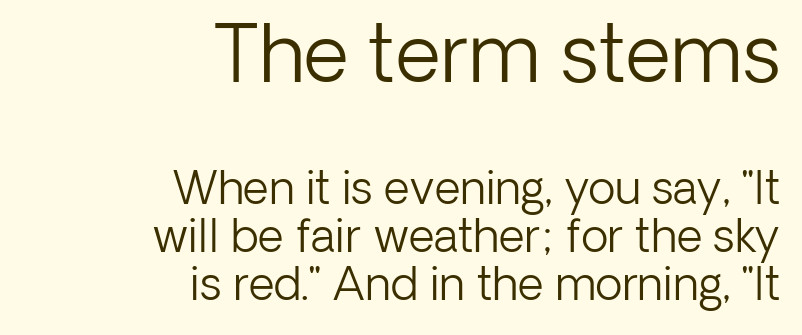
Q: Is the text bold? A: No.
Q: Is the text italic (slanted)? A: No, it is upright.
Q: Is the typeface a serif or a sans-serif typeface? A: Sans-serif.
Q: Is the text underlined? A: No.
Q: How is the paragraph aligned? A: Right-aligned.
Q: Is the spacing between letters normal or unusually wide? A: Normal.
Q: Is the spacing between lines tight, normal or loose? A: Tight.
Q: Which block of text is set in a larger size, the first (top) or the second (bottom)? A: The first (top) one.
Q: Width (condensed, normal, or wide)? A: Normal.
Q: Stroke contrast? A: Low.
Q: x-height? A: Medium.
Q: Monospaced? A: No.
